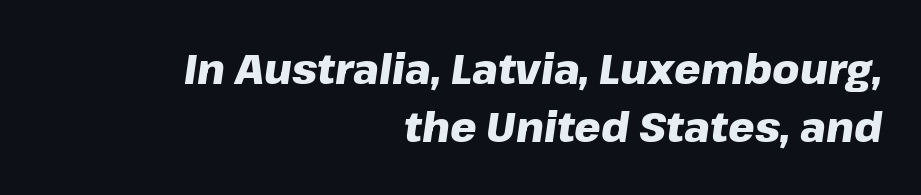
{"italic": "yes", "lean": "right", "slant_degrees": 8, "bold": "yes", "weight": "heavy", "width": "normal", "stroke_contrast": "low", "x_height": "medium", "monospaced": "no", "underline": "no", "align": "right", "line_spacing": "normal", "line_spacing_ratio": 1.39, "letter_spacing": "normal", "letter_spacing_em": 0.0, "glyph_px": 42}
